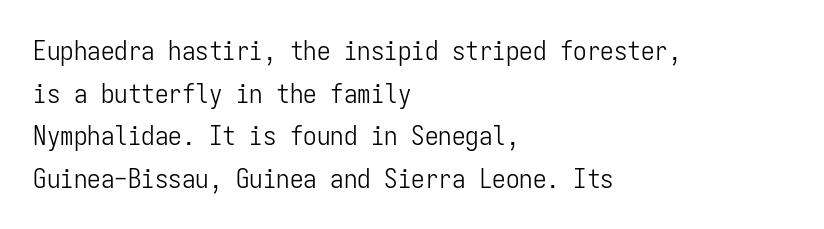
The image shows 27 px text type, upright; set left-aligned, normal line spacing (1.58x), normal letter spacing, not underlined.
